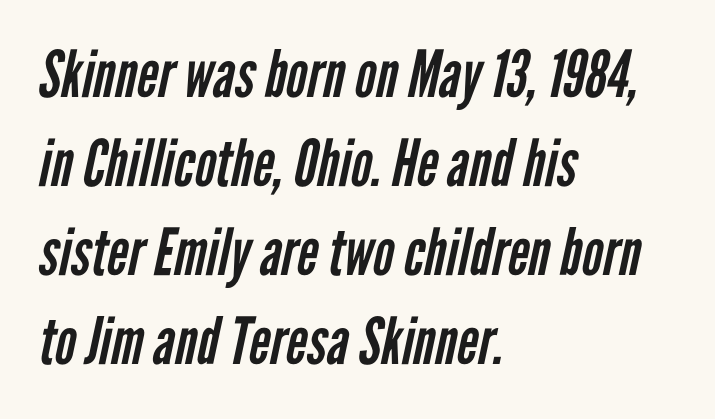
The lines sit at an ordinary, default distance from one another. Typographically, this falls in the sans-serif category. Short note: letters normally spaced. The passage shown is not underscored anywhere. The passage is arranged the way most books set body copy — flush left.
